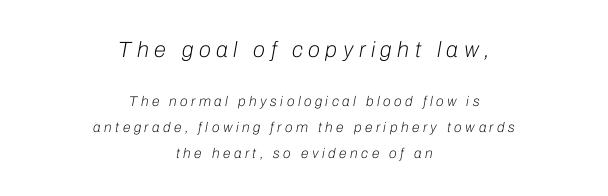
Q: Is the text bold? A: No.
Q: Is the text italic (slanted)? A: Yes, it leans right by about 10 degrees.
Q: Is the text underlined? A: No.
Q: How is the paragraph aligned? A: Centered.
Q: Is the spacing between letters normal or unusually wide? A: Unusually wide.
Q: Which block of text is set in a larger size, the first (top) or the second (bottom)? A: The first (top) one.
